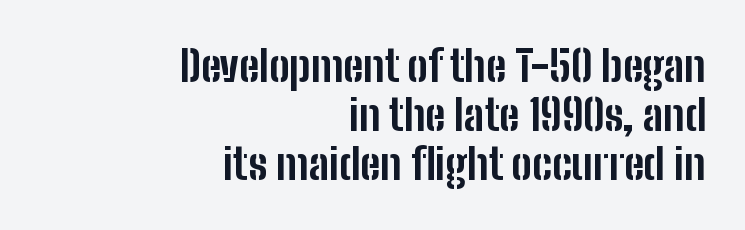
What stands out about the letter spacing? Nothing — it is the standard amount. Does the weight exceed regular? Yes, all the way to bold. The typeface chosen for these lines omits serifs. Italic? Not at all — the glyphs are vertical. Do the characters align in a grid? No, the font is proportional.
